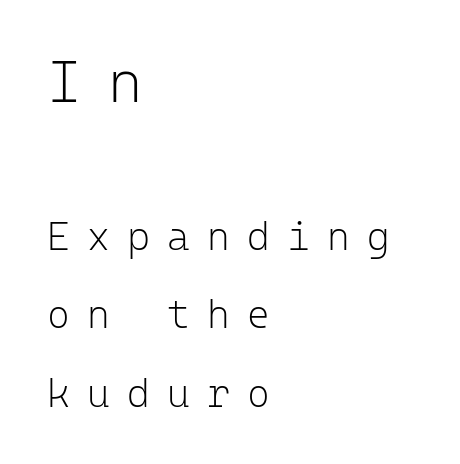
{"serif": "no", "italic": "no", "bold": "no", "weight": "light", "width": "normal", "stroke_contrast": "low", "x_height": "medium", "monospaced": "yes", "underline": "no", "align": "left", "line_spacing": "loose", "line_spacing_ratio": 2.01, "letter_spacing": "wide", "letter_spacing_em": 0.44, "larger_block": "first", "size_ratio": 1.51, "glyph_px": 59}
